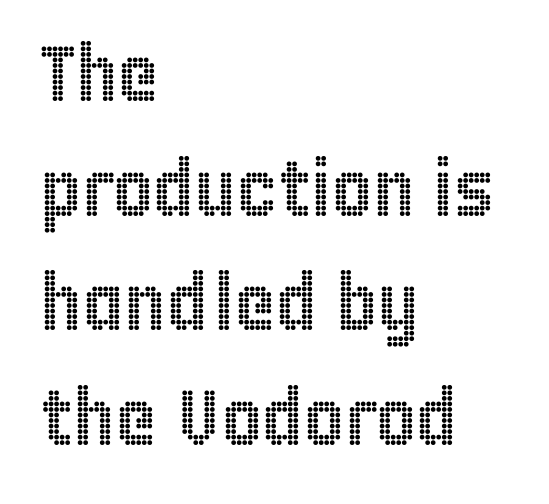
Whoever set this chose a conventional vertical rhythm. The setting favours the left margin, as ordinary paragraphs usually do. The gap between lines stays unmarked. This is the regular roman posture of the typeface. The letters advance in unequal steps, a hallmark of proportional type. This sample uses plain, unmodified letter spacing.
